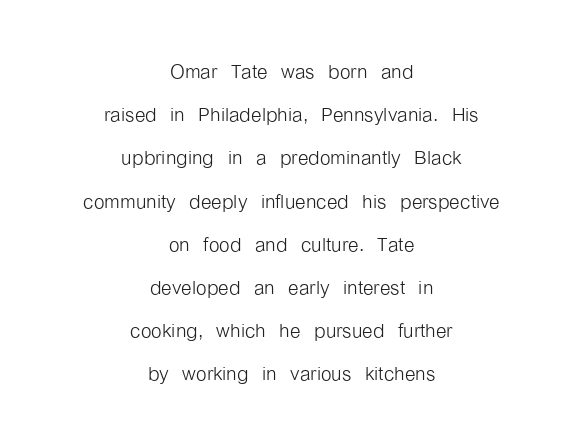
Compared with a typical body face, this is equally light or lighter still. No word sits above an underline. A typesetter would call this leading conventional body-copy spacing. The lettering stays uniformly vertical, giving the passage a roman look. There is no visible air inserted between adjacent glyphs.
